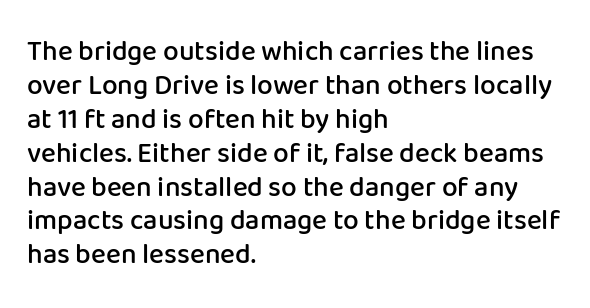
Strokes here are thickened, but only to semibold level. The glyphs in this specimen are sans serif. The rendering uses natural spacing where letterforms have individual widths. A student would call this left alignment; a typographer would say flush left, rag right.
